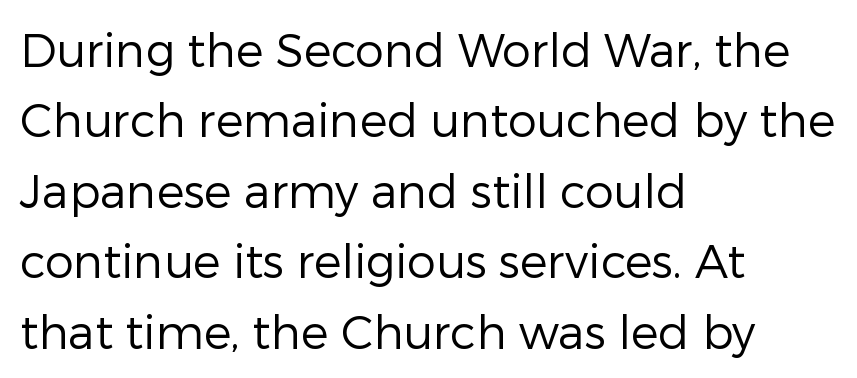
These lines are rendered in a variable-pitch font. Summary of vertical rhythm: regular, with standard interline spacing. Decoration check: the copy has no underline. A typesetter would label this face a sans. Line beginnings align vertically; line endings do not.
